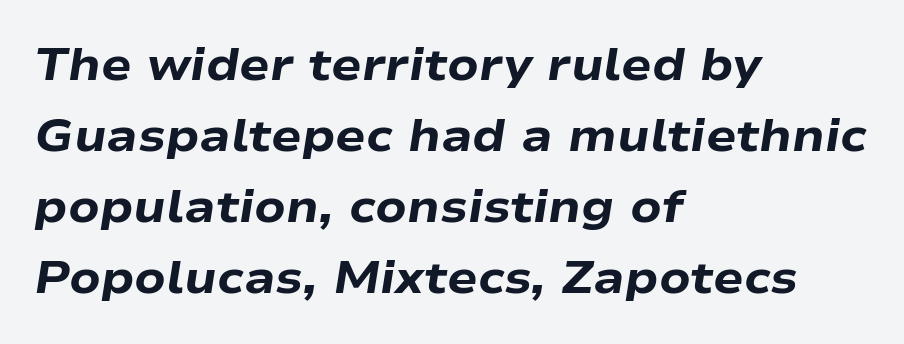
{"italic": "yes", "lean": "right", "slant_degrees": 9, "bold": "yes", "weight": "heavy", "width": "wide", "stroke_contrast": "low", "x_height": "medium", "monospaced": "no", "underline": "no", "align": "left", "line_spacing": "normal", "line_spacing_ratio": 1.58, "letter_spacing": "normal", "letter_spacing_em": 0.0, "glyph_px": 45}
